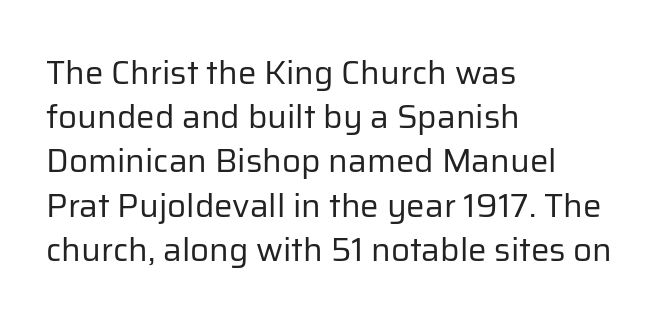
The lettering holds an erect, upright posture throughout. To sum up the face: it is a sans, with no serifs. The strokes carry an ordinary text weight at most. Clear beneath every line of the passage. Vertically, the passage feels balanced, rows spaced as you'd expect.
